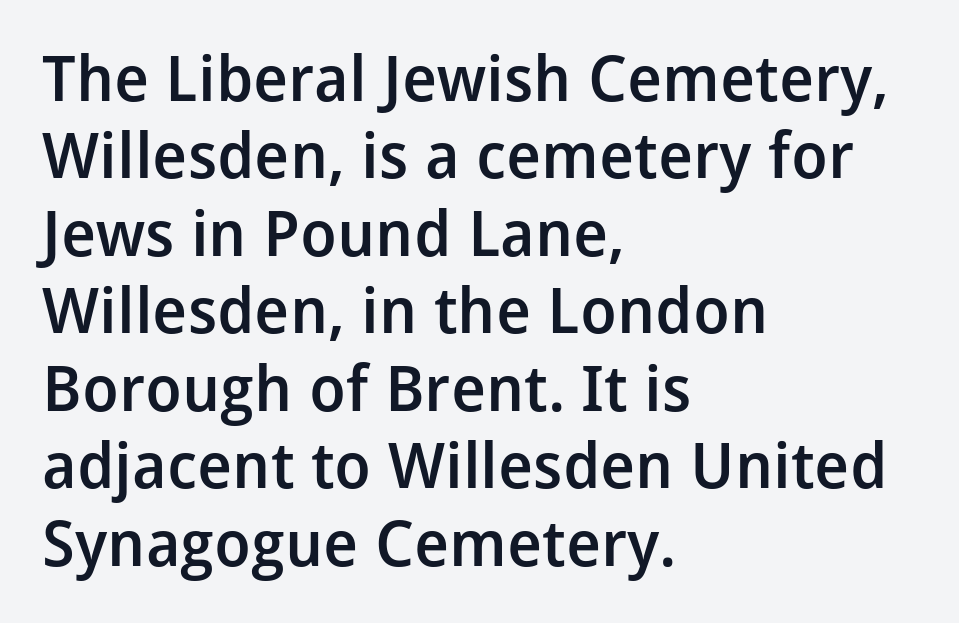
The area under the type is left untouched. If you drew a line through each stem, it would be perfectly vertical. The typesetting leans somewhat heavy: a semibold. Note the varied advance widths — an 'i' is clearly narrower than an 'm'. Line starts are locked; line ends wander.
